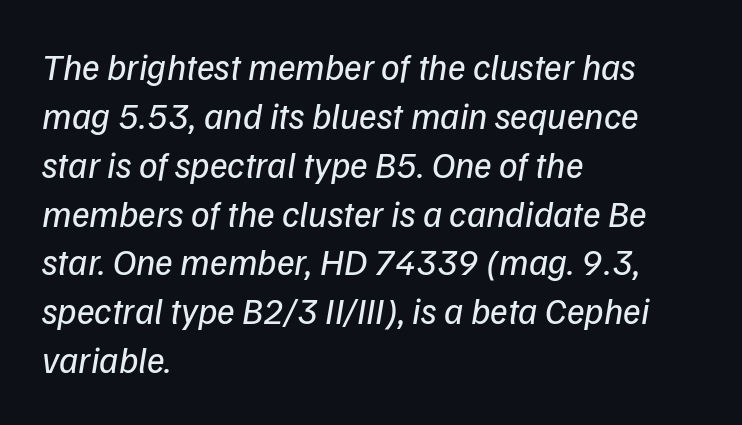
A normal amount of white space separates one row of letters from the next. Check under the words: just untouched page. Horizontal alignment here is leftward, the default for most running prose. A typesetter would call this proportional, since set widths differ per character.
